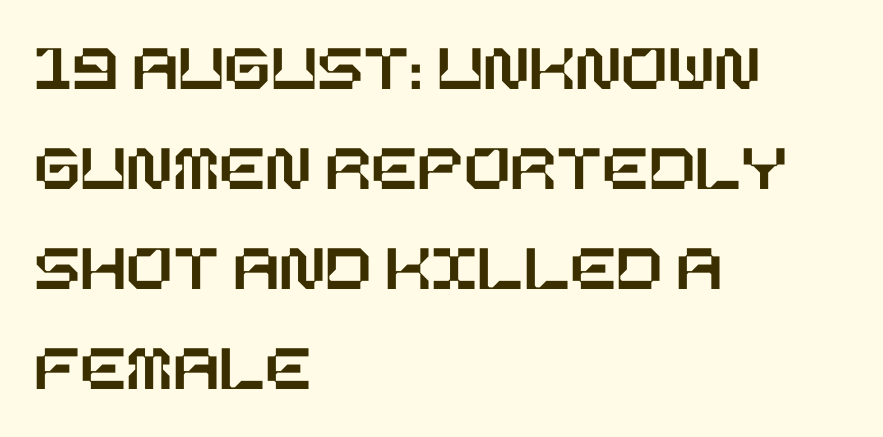
{"italic": "no", "width": "normal", "stroke_contrast": "low", "x_height": "large", "underline": "no", "align": "left", "line_spacing": "normal", "line_spacing_ratio": 1.47, "letter_spacing": "normal", "letter_spacing_em": 0.0, "glyph_px": 68}
